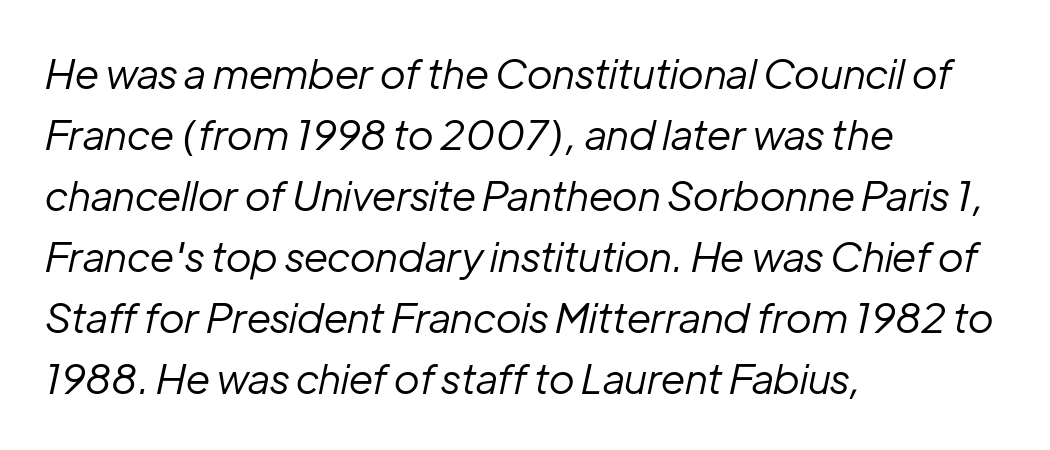
The image shows 41 px regular-weight type, italic (leaning right); set left-aligned, normal line spacing (1.49x), normal letter spacing, not underlined; low stroke contrast and a medium x-height.
